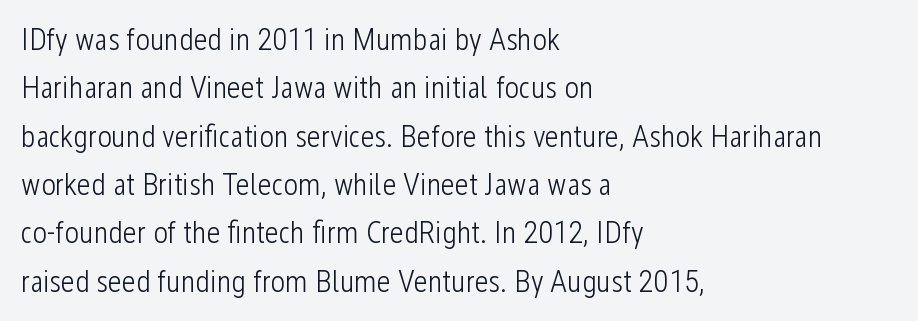
{"serif": "no", "italic": "no", "bold": "no", "weight": "light", "width": "condensed", "stroke_contrast": "low", "x_height": "medium", "monospaced": "no", "underline": "no", "align": "left", "line_spacing": "normal", "line_spacing_ratio": 1.56, "letter_spacing": "normal", "letter_spacing_em": 0.0, "glyph_px": 31}
